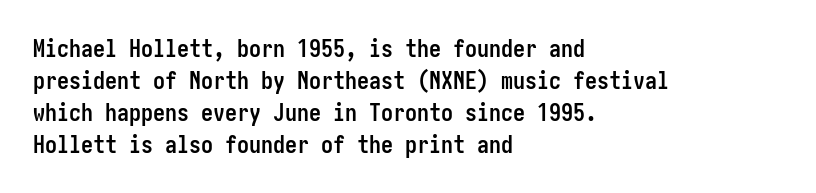
The image shows 24 px bold type, upright; set left-aligned, normal line spacing (1.33x), normal letter spacing, not underlined.
